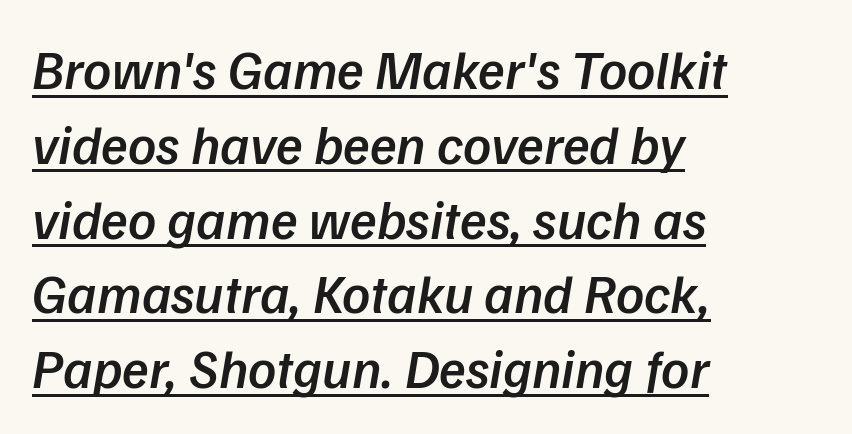
Teacher's note: observe the even left margin — that is flush-left alignment. Each word holds together tightly as a unit, with standard inter-letter gaps. The glyphs have the mass of a demibold cut, below bold. One glance says typical: line gaps are just what's usual. Proportional: the letters do not fall into vertical columns.
